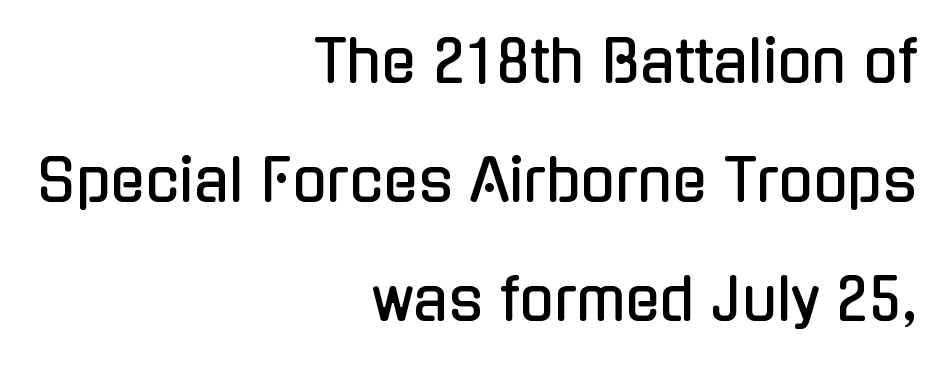
Q: Is the text italic (slanted)? A: No, it is upright.
Q: Is the typeface a serif or a sans-serif typeface? A: Sans-serif.
Q: Is the text underlined? A: No.
Q: How is the paragraph aligned? A: Right-aligned.
Q: Is the spacing between letters normal or unusually wide? A: Normal.
Q: Is the spacing between lines tight, normal or loose? A: Loose.
Q: Width (condensed, normal, or wide)? A: Condensed.
Q: Stroke contrast? A: Low.
Q: x-height? A: Medium.
Q: Monospaced? A: No.
